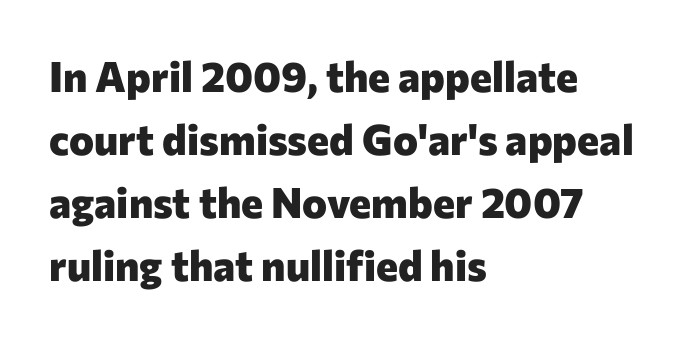
The image shows 42 px heavy sans-serif type, upright; set left-aligned, normal line spacing (1.5x), normal letter spacing, not underlined; low stroke contrast and a medium x-height.
